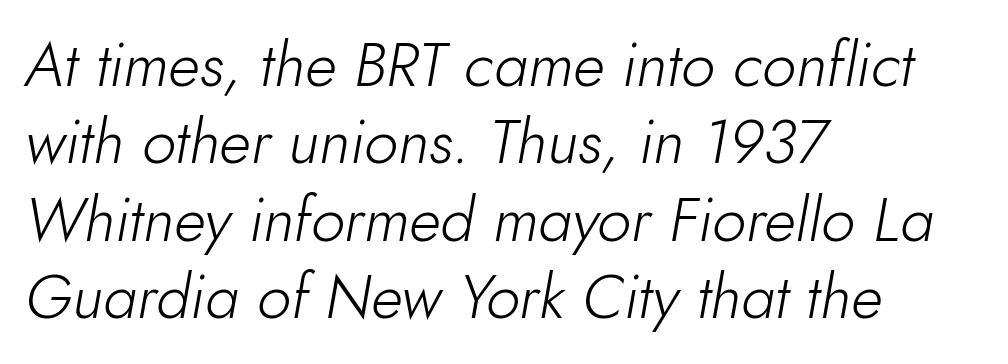
The image shows 61 px light type, italic (leaning right); set left-aligned, normal line spacing (1.27x), normal letter spacing, not underlined; low stroke contrast and a small x-height.
